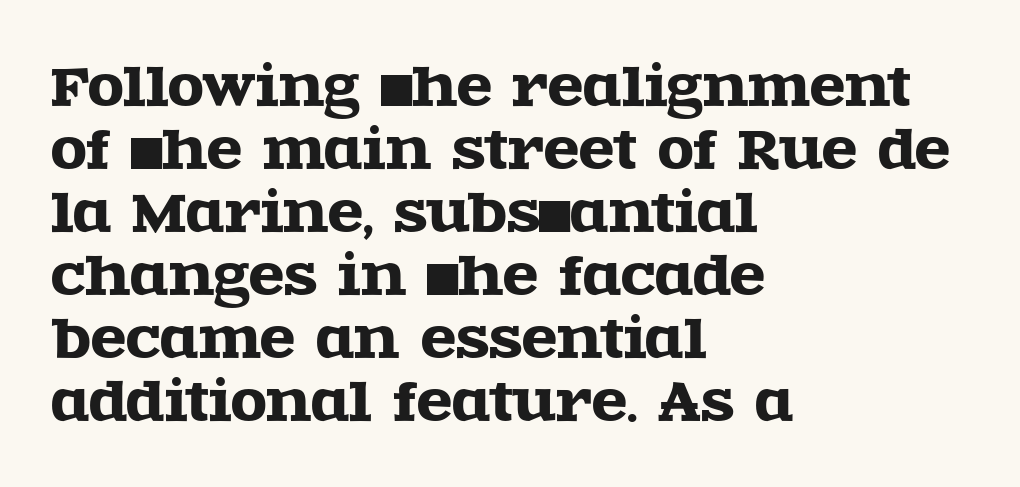
Style check: upright. Unlike a clean sans, this face finishes its strokes with serifs. Spacing verdict: proportional, widths tailored to each character. The words here are not underlined.
